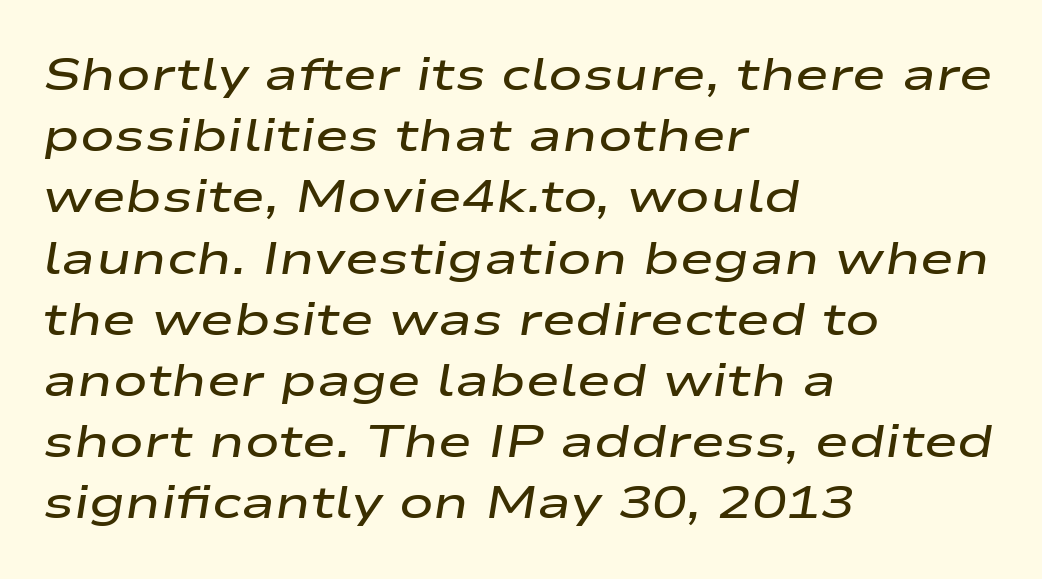
Q: Is the text bold? A: Semi-bold.
Q: Is the text italic (slanted)? A: Yes, it leans right by about 9 degrees.
Q: Is the text underlined? A: No.
Q: How is the paragraph aligned? A: Left-aligned.
Q: Is the spacing between letters normal or unusually wide? A: Normal.
Q: Is the spacing between lines tight, normal or loose? A: Normal.
Q: Width (condensed, normal, or wide)? A: Wide.
Q: Stroke contrast? A: Low.
Q: x-height? A: Medium.
Q: Monospaced? A: No.
